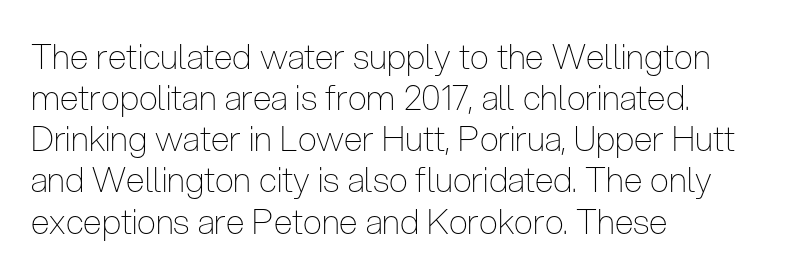
{"serif": "no", "italic": "no", "bold": "no", "weight": "thin", "width": "condensed", "stroke_contrast": "low", "x_height": "medium", "monospaced": "no", "underline": "no", "align": "left", "line_spacing_ratio": 1.21, "letter_spacing": "normal", "letter_spacing_em": 0.0, "glyph_px": 34}
